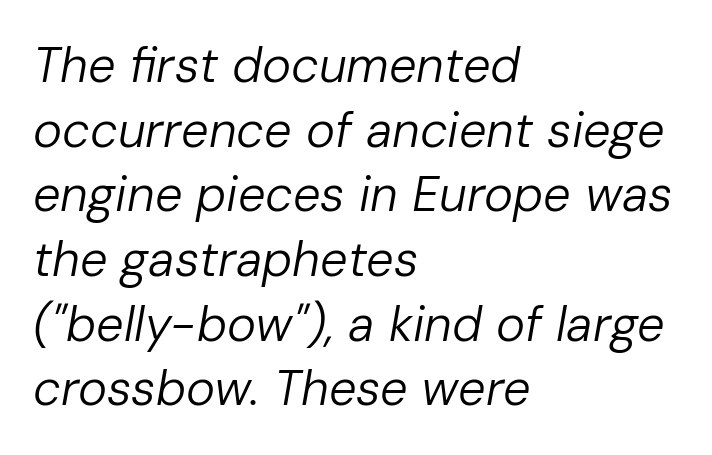
Q: Is the text bold? A: No.
Q: Is the text italic (slanted)? A: Yes, it leans right by about 10 degrees.
Q: Is the text underlined? A: No.
Q: How is the paragraph aligned? A: Left-aligned.
Q: Is the spacing between letters normal or unusually wide? A: Normal.
Q: Is the spacing between lines tight, normal or loose? A: Normal.
Q: Width (condensed, normal, or wide)? A: Normal.
Q: Stroke contrast? A: Low.
Q: x-height? A: Medium.
Q: Monospaced? A: No.
